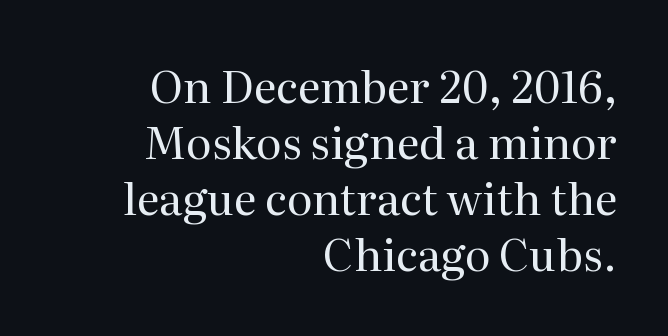
Q: Is the text bold? A: No.
Q: Is the text italic (slanted)? A: No, it is upright.
Q: Is the typeface a serif or a sans-serif typeface? A: Serif.
Q: Is the text underlined? A: No.
Q: How is the paragraph aligned? A: Right-aligned.
Q: Is the spacing between letters normal or unusually wide? A: Normal.
Q: Is the spacing between lines tight, normal or loose? A: Normal.
Q: Width (condensed, normal, or wide)? A: Normal.
Q: Stroke contrast? A: Medium.
Q: x-height? A: Medium.
Q: Monospaced? A: No.
